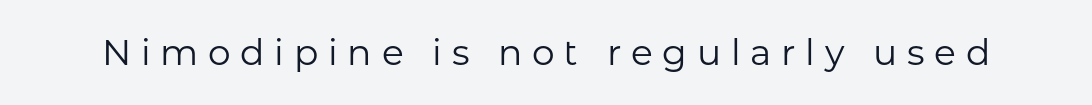
Q: Is the text bold? A: No.
Q: Is the text italic (slanted)? A: No, it is upright.
Q: Is the typeface a serif or a sans-serif typeface? A: Sans-serif.
Q: Is the text underlined? A: No.
Q: Is the spacing between letters normal or unusually wide? A: Unusually wide.
Q: Width (condensed, normal, or wide)? A: Normal.
Q: Stroke contrast? A: Low.
Q: x-height? A: Medium.
Q: Monospaced? A: No.
